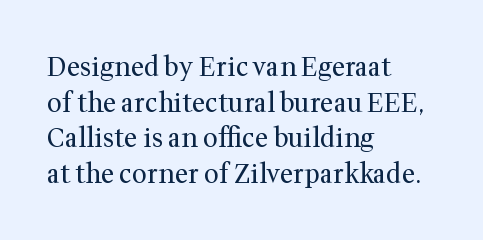
The image shows 26 px text type, upright; set left-aligned, normal line spacing (1.37x), normal letter spacing, not underlined.
